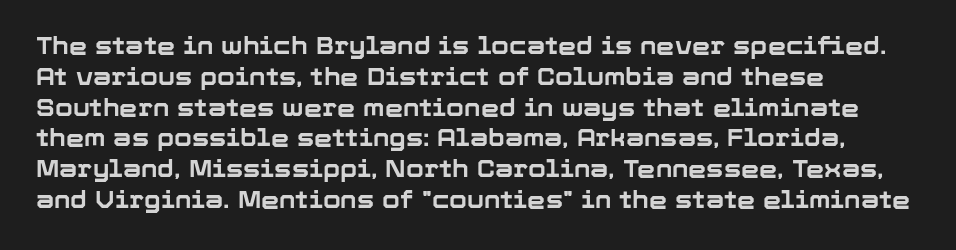
The image shows 23 px bold type, upright; set left-aligned, normal line spacing (1.34x), normal letter spacing, not underlined.
